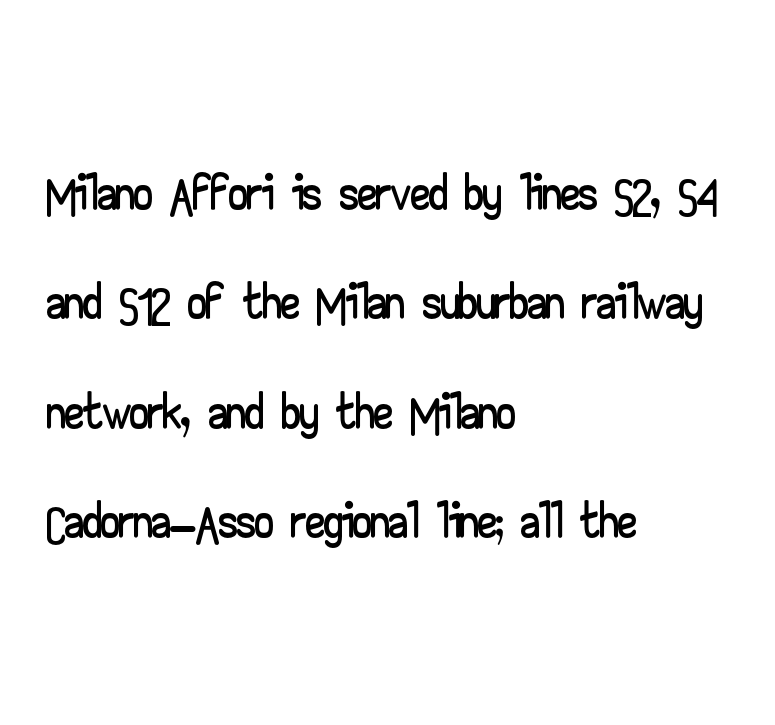
Q: Is the text italic (slanted)? A: No, it is upright.
Q: Is the typeface a serif or a sans-serif typeface? A: Sans-serif.
Q: Is the text underlined? A: No.
Q: How is the paragraph aligned? A: Left-aligned.
Q: Is the spacing between letters normal or unusually wide? A: Normal.
Q: Is the spacing between lines tight, normal or loose? A: Normal.
Q: Width (condensed, normal, or wide)? A: Wide.
Q: Stroke contrast? A: Low.
Q: x-height? A: Small.
Q: Monospaced? A: No.
